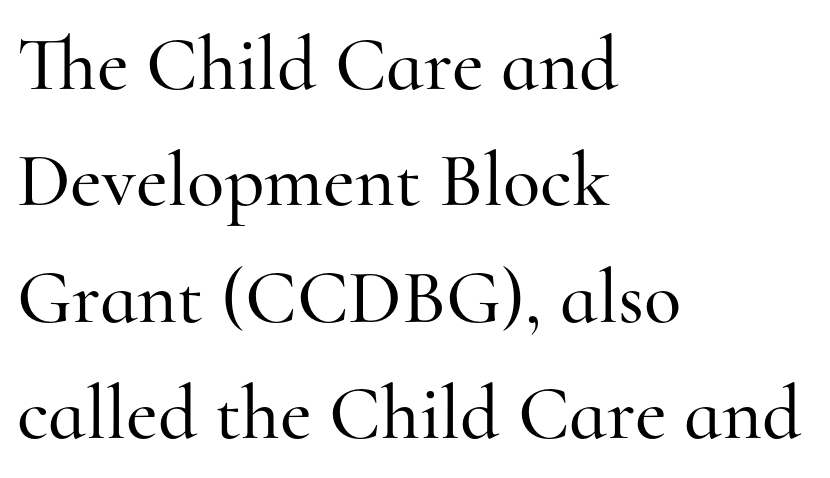
{"serif": "yes", "italic": "no", "width": "normal", "stroke_contrast": "high", "x_height": "small", "monospaced": "no", "underline": "no", "align": "left", "line_spacing": "normal", "line_spacing_ratio": 1.51, "letter_spacing": "normal", "letter_spacing_em": 0.0, "glyph_px": 77}
